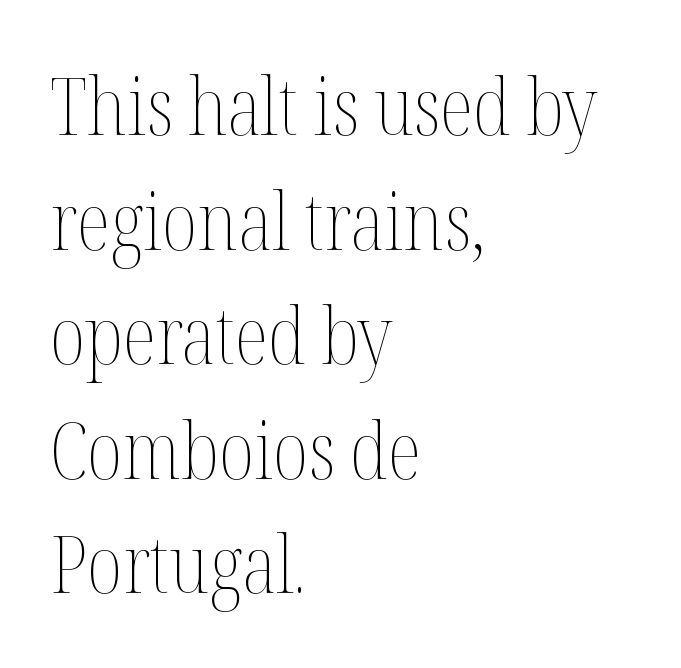
Line spacing here is normal. Is this a fixed-width face? No — the glyphs have proportional, varying widths. How are the letters spaced? Ordinarily, with no added tracking. The string is rendered with underlining switched off. Visually the block forms a straight wall on the left and a jagged coastline on the right.
